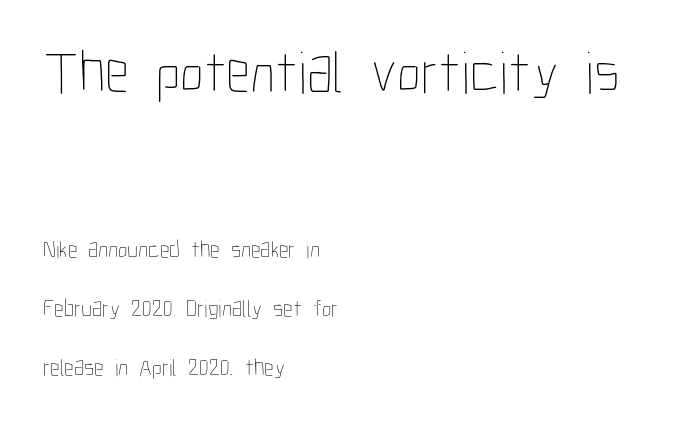
The image shows 60 px thin, condensed type, upright; set left-aligned, loose line spacing (2.44x), normal letter spacing, not underlined; the first (top) block is 2.5x larger; low stroke contrast and a medium x-height.
